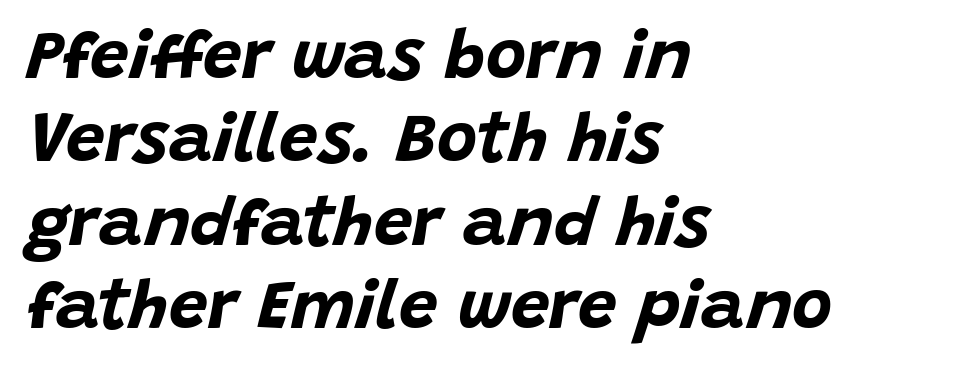
The image shows 69 px bold type, italic (leaning right); set left-aligned, line spacing 1.21x, normal letter spacing, not underlined; low stroke contrast and a large x-height.
